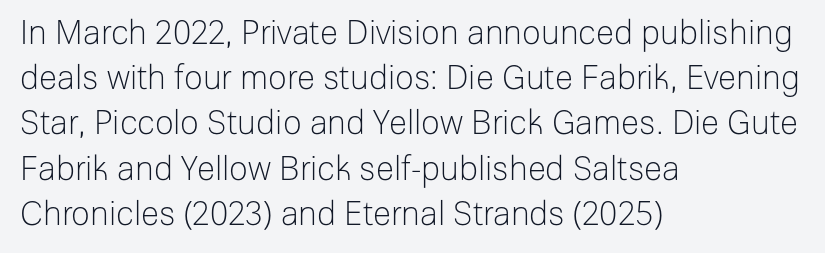
Q: Is the text bold? A: No.
Q: Is the text italic (slanted)? A: No, it is upright.
Q: Is the typeface a serif or a sans-serif typeface? A: Sans-serif.
Q: Is the text underlined? A: No.
Q: How is the paragraph aligned? A: Left-aligned.
Q: Is the spacing between letters normal or unusually wide? A: Normal.
Q: Is the spacing between lines tight, normal or loose? A: Normal.
Q: Width (condensed, normal, or wide)? A: Normal.
Q: Stroke contrast? A: Low.
Q: x-height? A: Medium.
Q: Monospaced? A: No.
